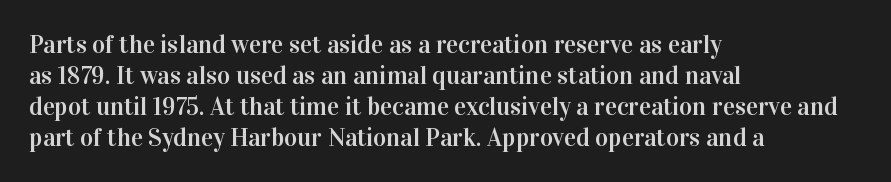
The image shows 25 px text type, upright; set left-aligned, line spacing 1.24x, normal letter spacing, not underlined.
